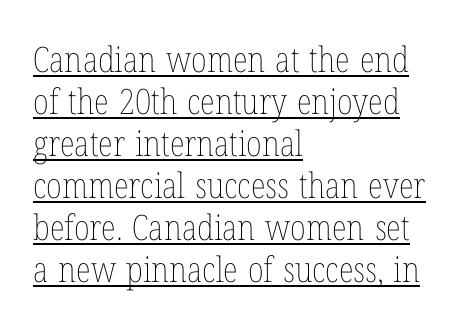
Q: Is the text bold? A: No.
Q: Is the text italic (slanted)? A: No, it is upright.
Q: Is the text underlined? A: Yes.
Q: How is the paragraph aligned? A: Left-aligned.
Q: Is the spacing between letters normal or unusually wide? A: Normal.
Q: Width (condensed, normal, or wide)? A: Condensed.
Q: Stroke contrast? A: Low.
Q: x-height? A: Medium.
Q: Monospaced? A: No.
